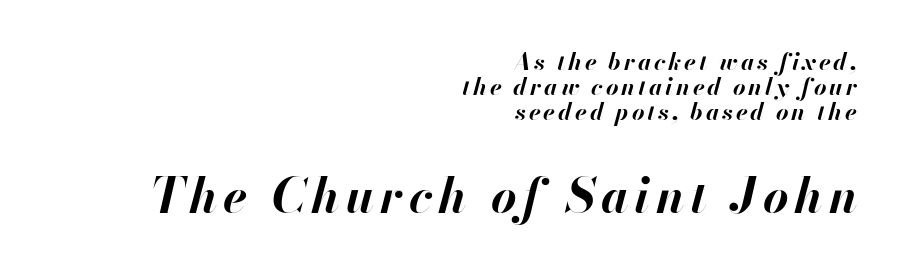
The image shows 49 px bold type, italic (leaning right); set right-aligned, tight line spacing (1.04x), not underlined; the second (bottom) block is 2.04x larger; high stroke contrast and a small x-height.
